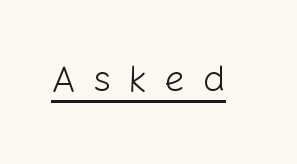
Q: Is the text bold? A: No.
Q: Is the text italic (slanted)? A: No, it is upright.
Q: Is the typeface a serif or a sans-serif typeface? A: Sans-serif.
Q: Is the text underlined? A: Yes.
Q: Is the spacing between letters normal or unusually wide? A: Unusually wide.
Q: Width (condensed, normal, or wide)? A: Normal.
Q: Stroke contrast? A: Low.
Q: x-height? A: Medium.
Q: Monospaced? A: No.
